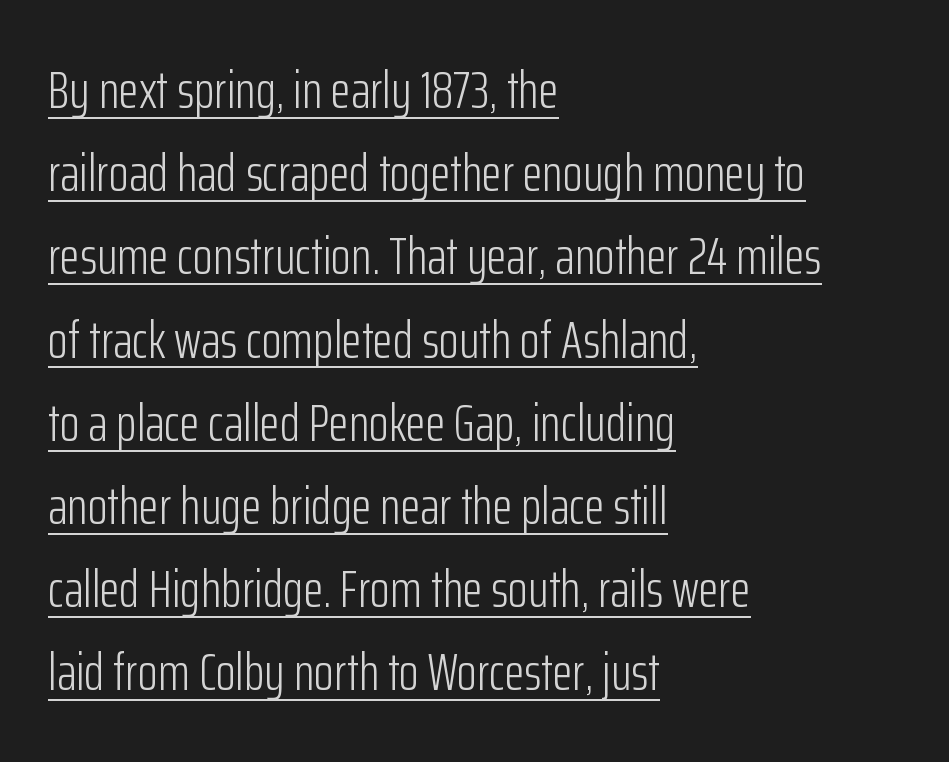
The image shows 52 px light, condensed sans-serif type, upright; set left-aligned, normal line spacing (1.6x), normal letter spacing, underlined; low stroke contrast and a medium x-height.
